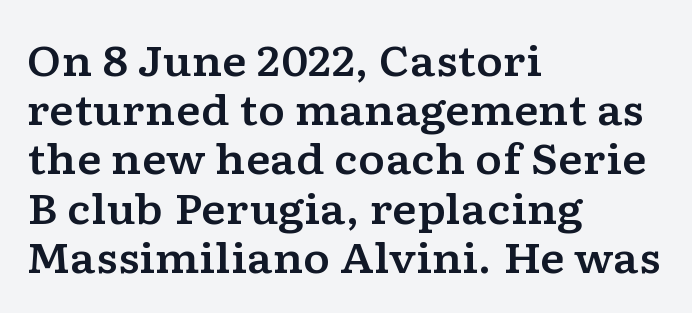
{"serif": "yes", "italic": "no", "width": "wide", "stroke_contrast": "low", "x_height": "medium", "monospaced": "no", "underline": "no", "align": "left", "line_spacing_ratio": 1.2, "letter_spacing": "normal", "letter_spacing_em": 0.0, "glyph_px": 41}
